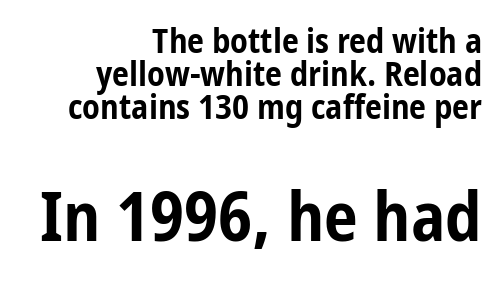
Note the varied advance widths — an 'i' is clearly narrower than an 'm'. Characters remain perfectly vertical along every line. Between these two stacked blocks, the lower one wins on size. Characters follow at the spacing the type designer built in.
